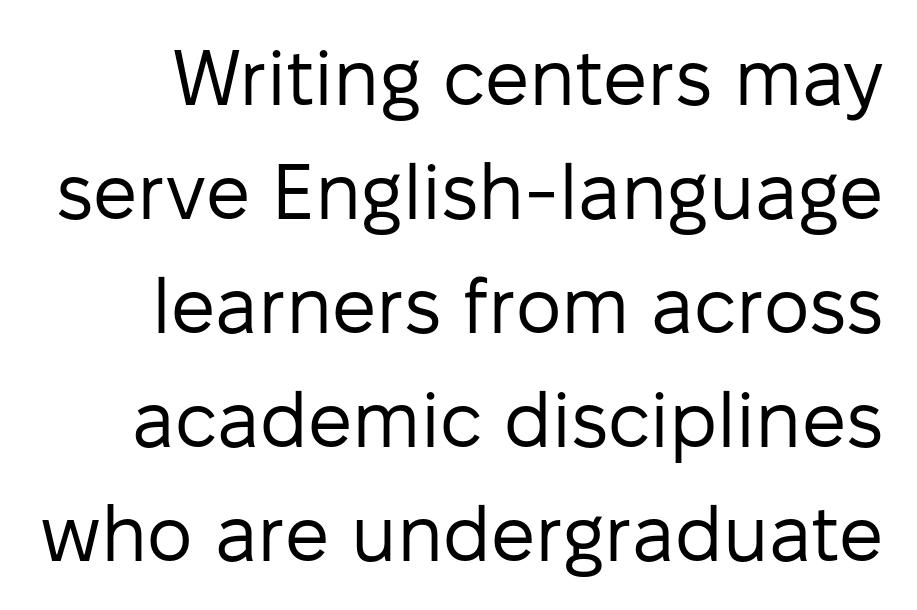
The image shows 78 px regular-weight sans-serif type, upright; set normal line spacing (1.46x), normal letter spacing, not underlined; low stroke contrast and a medium x-height.
